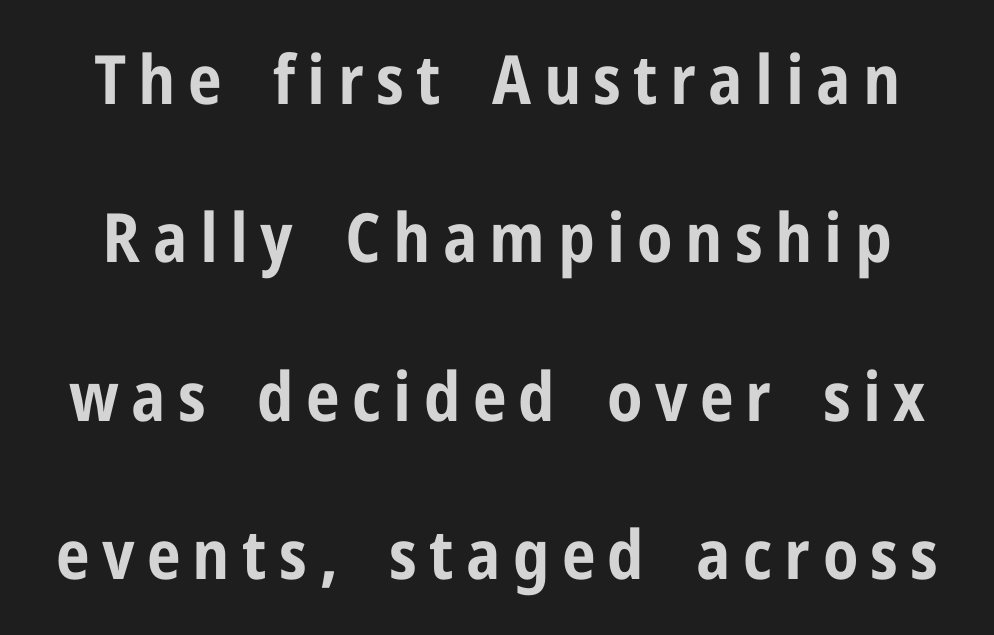
The image shows 68 px bold, condensed sans-serif type, upright; set loose line spacing (2.33x), not underlined; low stroke contrast and a medium x-height.
